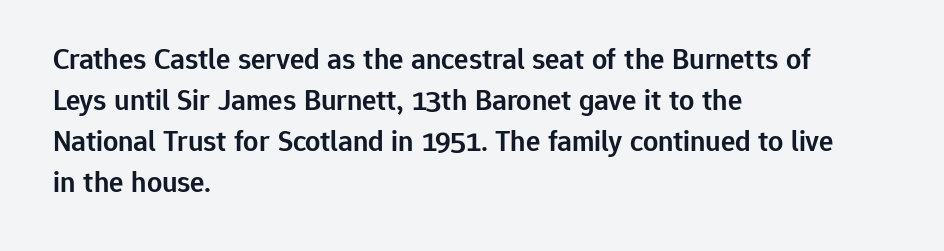
{"serif": "no", "italic": "no", "bold": "semi", "weight": "semibold", "width": "normal", "stroke_contrast": "low", "x_height": "medium", "monospaced": "no", "underline": "no", "align": "left", "line_spacing": "normal", "line_spacing_ratio": 1.37, "letter_spacing": "normal", "letter_spacing_em": 0.0, "glyph_px": 30}
